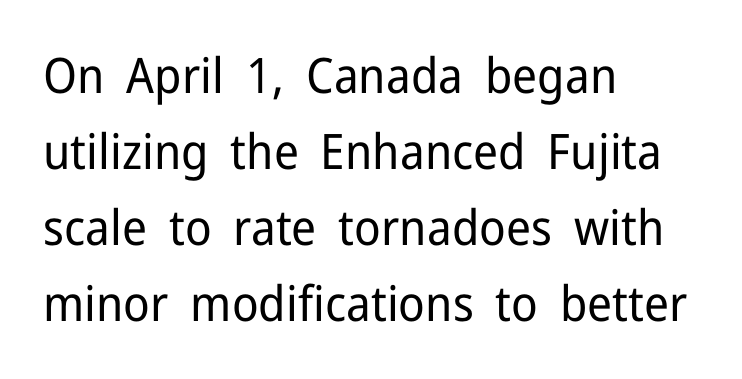
The image shows 49 px regular-weight sans-serif type, upright; set left-aligned, normal line spacing (1.55x), normal letter spacing, not underlined; low stroke contrast and a medium x-height.
